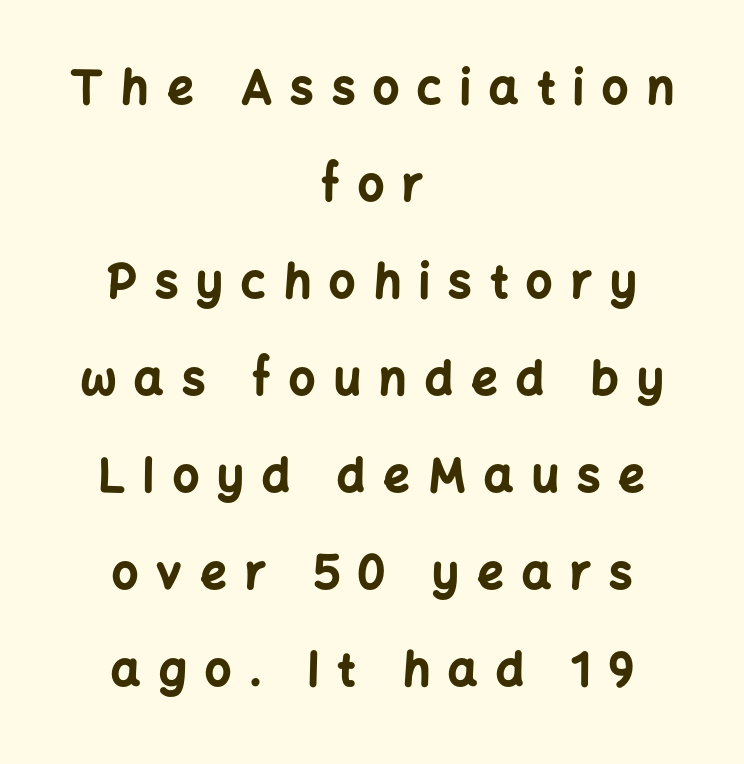
Q: Is the text bold? A: Yes.
Q: Is the text italic (slanted)? A: No, it is upright.
Q: Is the typeface a serif or a sans-serif typeface? A: Sans-serif.
Q: Is the text underlined? A: No.
Q: How is the paragraph aligned? A: Centered.
Q: Is the spacing between letters normal or unusually wide? A: Unusually wide.
Q: Is the spacing between lines tight, normal or loose? A: Loose.
Q: Width (condensed, normal, or wide)? A: Normal.
Q: Stroke contrast? A: Low.
Q: x-height? A: Medium.
Q: Monospaced? A: No.
